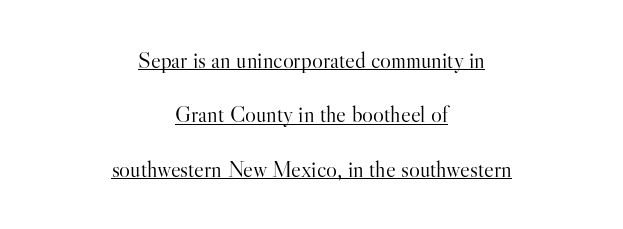
Has an underline been added? It has. Honestly, the letter spacing is just normal — you wouldn't notice it. Airy leading. Characters remain perfectly vertical along every line. Both edges are ragged and mirror each other, which tells us the setting is centered.
